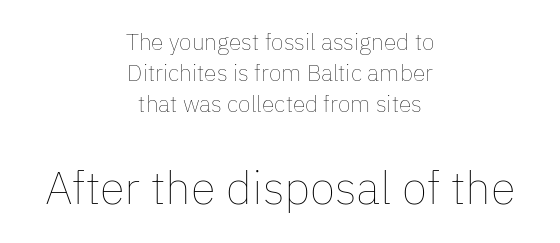
Visually, the bottom section dominates because its glyphs are scaled up. No extra tracking has been applied to these lines. The typeface has the unassuming heft of standard copy or less. Do the characters align in a grid? No, the font is proportional. If you drew a line through each stem, it would be perfectly vertical. If you measured baseline to baseline, you'd find a middling distance.
